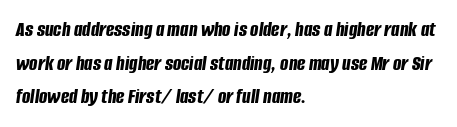
{"italic": "yes", "lean": "right", "slant_degrees": 8, "bold": "yes", "underline": "no", "align": "left", "line_spacing": "normal", "line_spacing_ratio": 1.53, "letter_spacing": "normal", "letter_spacing_em": 0.0, "glyph_px": 22}
